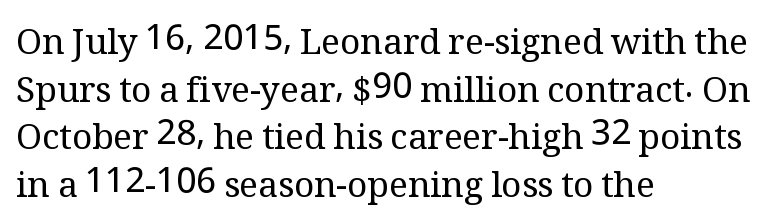
The font is comparable to plain body text, perhaps lighter. Classification — serif. Upright lettering throughout. Proportional: the letters do not fall into vertical columns. A typesetter would call this zero additional tracking. The vertical gap from one line to the next is medium.
